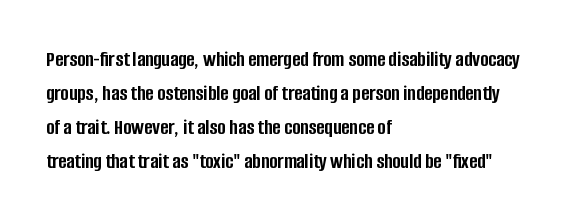
Q: Is the text bold? A: Yes.
Q: Is the text italic (slanted)? A: No, it is upright.
Q: Is the text underlined? A: No.
Q: How is the paragraph aligned? A: Left-aligned.
Q: Is the spacing between letters normal or unusually wide? A: Normal.
Q: Is the spacing between lines tight, normal or loose? A: Normal.
